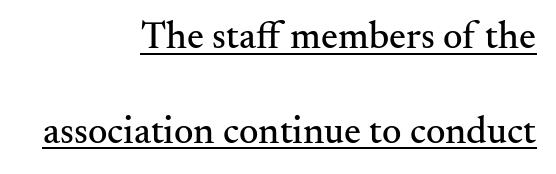
{"serif": "yes", "italic": "no", "width": "normal", "stroke_contrast": "medium", "x_height": "small", "monospaced": "no", "underline": "yes", "align": "right", "line_spacing": "loose", "line_spacing_ratio": 2.49, "letter_spacing": "normal", "letter_spacing_em": 0.0, "glyph_px": 38}
